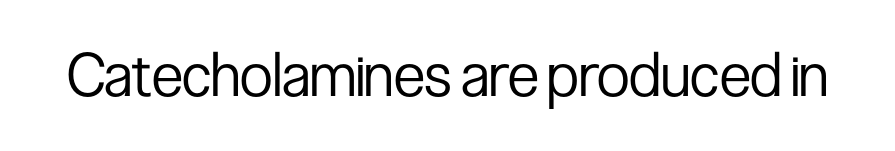
Q: Is the text bold? A: No.
Q: Is the text italic (slanted)? A: No, it is upright.
Q: Is the typeface a serif or a sans-serif typeface? A: Sans-serif.
Q: Is the text underlined? A: No.
Q: Is the spacing between letters normal or unusually wide? A: Normal.
Q: Width (condensed, normal, or wide)? A: Condensed.
Q: Stroke contrast? A: Low.
Q: x-height? A: Medium.
Q: Monospaced? A: No.
